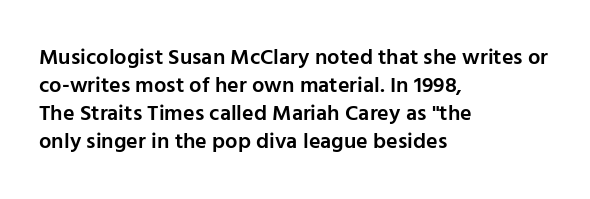
Regular leading. Is there any slant? The stems are plumb. You could call the tracking neutral — neither tight nor loose. A bare baseline throughout the passage.
